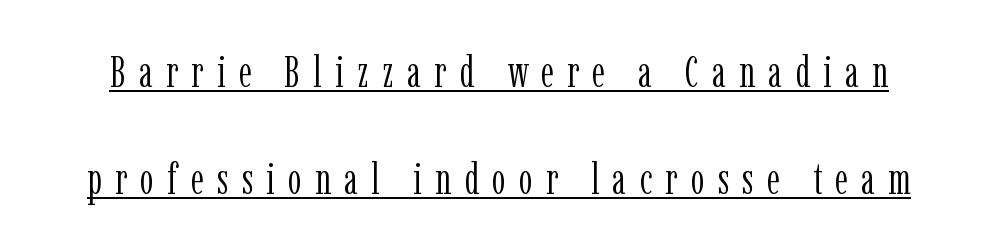
{"serif": "yes", "italic": "no", "bold": "no", "weight": "light", "width": "condensed", "stroke_contrast": "low", "x_height": "medium", "monospaced": "no", "underline": "yes", "line_spacing": "loose", "line_spacing_ratio": 2.43, "letter_spacing": "wide", "letter_spacing_em": 0.3, "glyph_px": 44}
